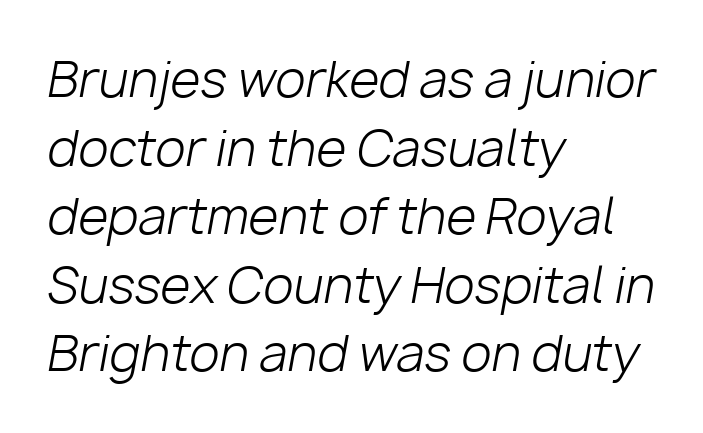
{"italic": "yes", "lean": "right", "slant_degrees": 10, "bold": "no", "weight": "light", "width": "normal", "stroke_contrast": "low", "x_height": "medium", "monospaced": "no", "underline": "no", "align": "left", "line_spacing": "normal", "line_spacing_ratio": 1.4, "letter_spacing": "normal", "letter_spacing_em": 0.0, "glyph_px": 49}
